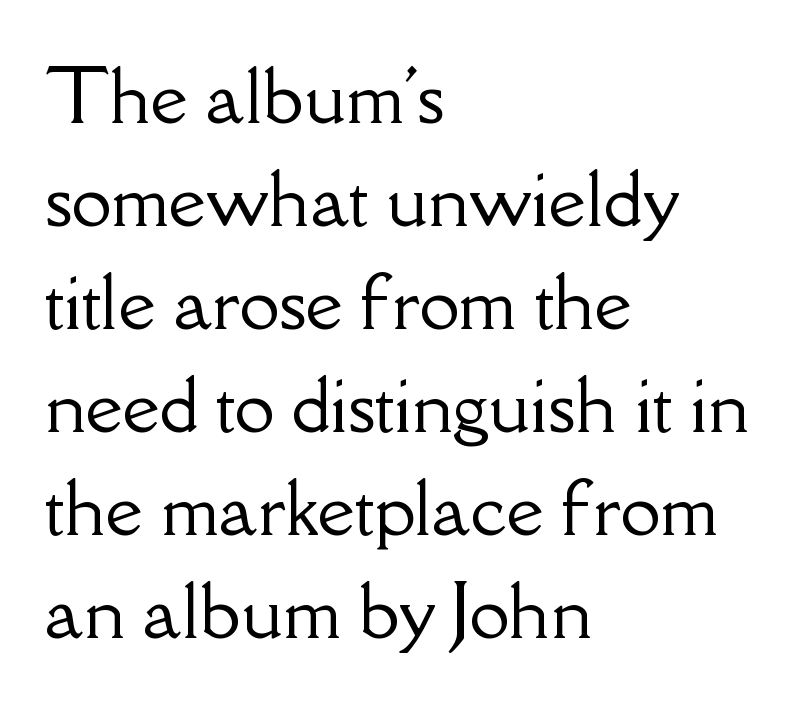
Q: Is the text italic (slanted)? A: No, it is upright.
Q: Is the typeface a serif or a sans-serif typeface? A: Serif.
Q: Is the text underlined? A: No.
Q: How is the paragraph aligned? A: Left-aligned.
Q: Is the spacing between letters normal or unusually wide? A: Normal.
Q: Is the spacing between lines tight, normal or loose? A: Normal.
Q: Width (condensed, normal, or wide)? A: Normal.
Q: Stroke contrast? A: Low.
Q: x-height? A: Small.
Q: Monospaced? A: No.
